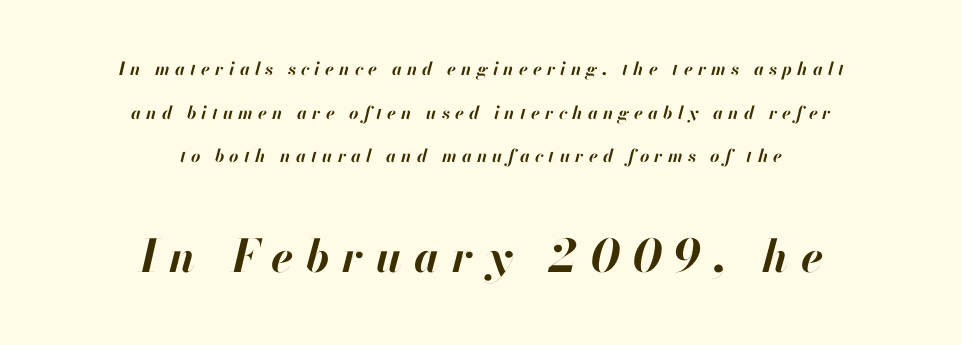
The image shows 45 px bold type, italic (leaning right); set centered, loose line spacing (2.43x), unusually wide letter spacing (+0.28 em), not underlined; the second (bottom) block is 2.5x larger; high stroke contrast and a small x-height.
